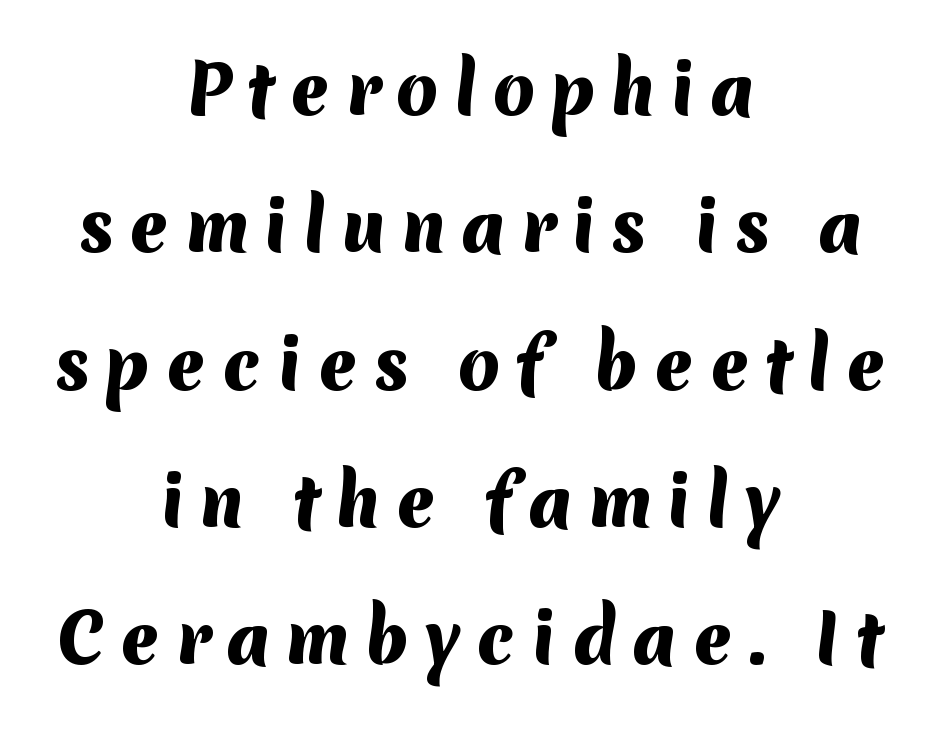
{"serif": "no", "bold": "yes", "weight": "heavy", "width": "normal", "stroke_contrast": "medium", "x_height": "medium", "monospaced": "no", "underline": "no", "align": "center", "line_spacing": "loose", "line_spacing_ratio": 2.02, "letter_spacing": "wide", "letter_spacing_em": 0.22, "glyph_px": 68}
